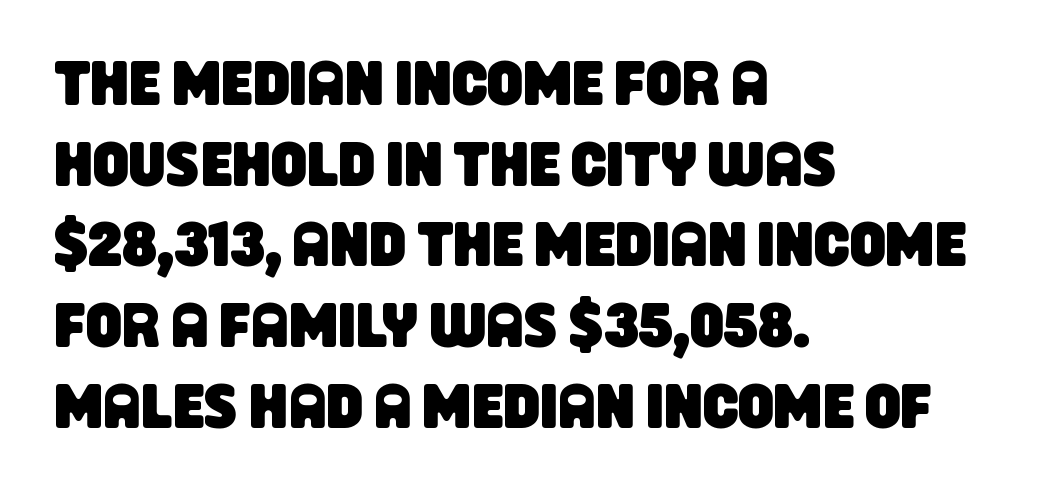
Do the characters align in a grid? No, the font is proportional. The paragraph shown leans on its left margin. Note: no serifs on the glyphs. Compared with typical body copy, the letter spacing here is the same. Check the space under the baseline: it is left empty.
